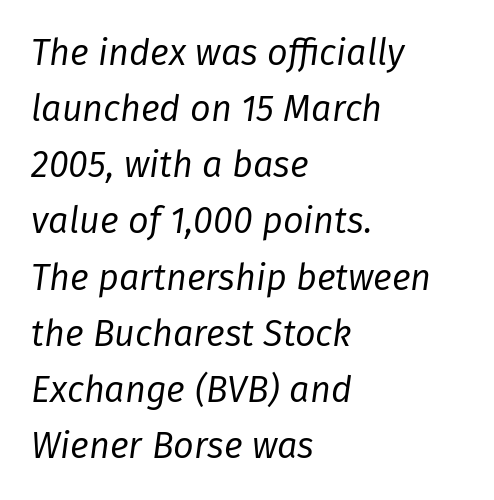
{"italic": "yes", "lean": "right", "slant_degrees": 8, "bold": "no", "weight": "regular", "width": "normal", "stroke_contrast": "low", "x_height": "medium", "monospaced": "no", "underline": "no", "align": "left", "line_spacing": "normal", "line_spacing_ratio": 1.56, "letter_spacing": "normal", "letter_spacing_em": 0.0, "glyph_px": 36}
